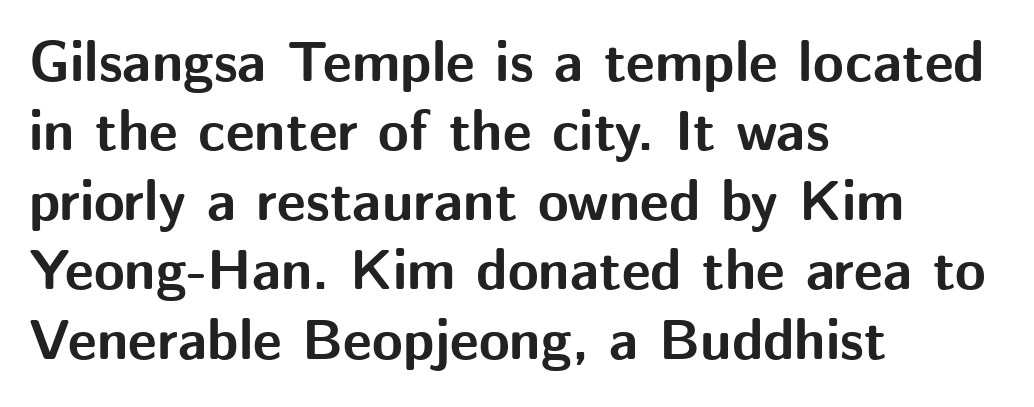
The image shows 56 px bold sans-serif type, upright; set left-aligned, line spacing 1.24x, normal letter spacing, not underlined; medium stroke contrast and a medium x-height.
